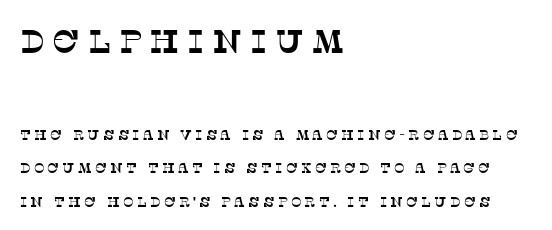
{"serif": "yes", "width": "normal", "stroke_contrast": "low", "x_height": "large", "monospaced": "no", "underline": "no", "align": "left", "line_spacing": "loose", "line_spacing_ratio": 2.4, "letter_spacing": "wide", "letter_spacing_em": 0.23, "larger_block": "first", "size_ratio": 2.36, "glyph_px": 33}
